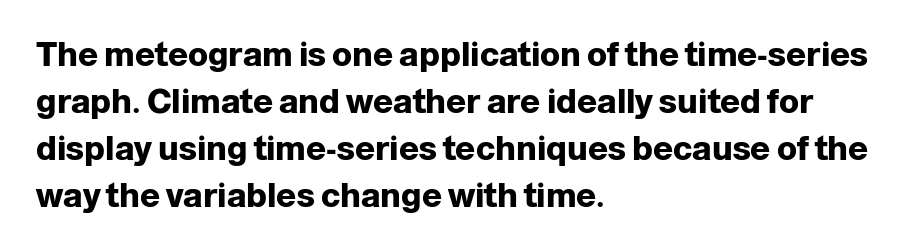
This sample uses plain, unmodified letter spacing. This rendering features lettering with no underline. The lines sit at an ordinary, default distance from one another. These words are printed bold, with thick strokes throughout. Check where the strokes stop: nothing finishes them off — pure sans.
